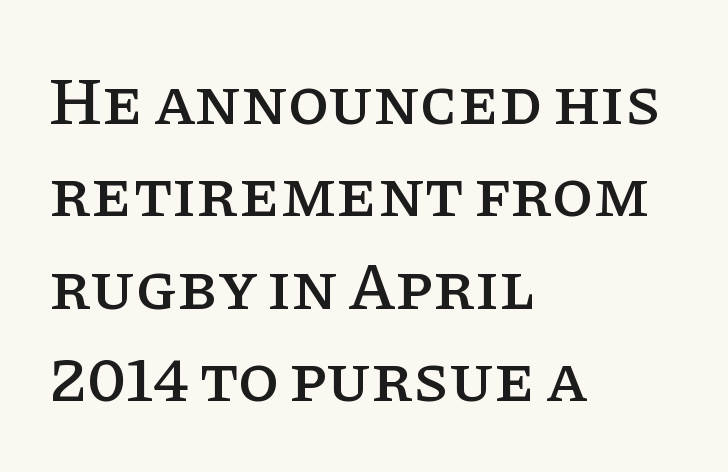
Q: Is the text italic (slanted)? A: No, it is upright.
Q: Is the typeface a serif or a sans-serif typeface? A: Serif.
Q: Is the text underlined? A: No.
Q: How is the paragraph aligned? A: Left-aligned.
Q: Is the spacing between letters normal or unusually wide? A: Normal.
Q: Is the spacing between lines tight, normal or loose? A: Normal.
Q: Width (condensed, normal, or wide)? A: Normal.
Q: Stroke contrast? A: Low.
Q: x-height? A: Large.
Q: Monospaced? A: No.
